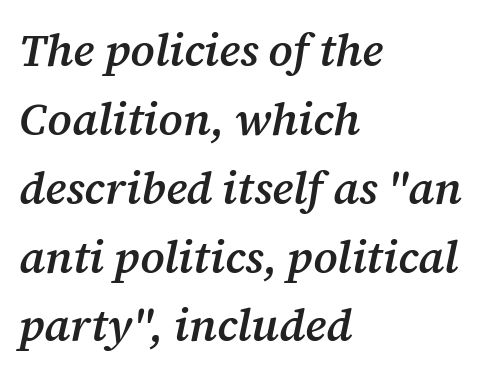
Classification — serif. Descenders hang freely into open space. The text block is weighted toward the left margin, trailing off unevenly rightward. Notice how the stems are inclined rather than vertical — that's the hallmark of italics. Think of a printed novel: that variable character pitch is what you see here. Summary of vertical rhythm: regular, with standard interline spacing.
